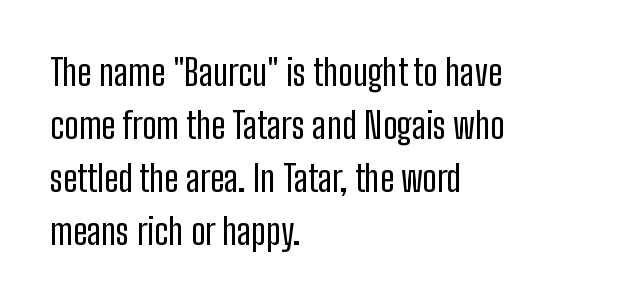
Q: Is the text bold? A: No.
Q: Is the text italic (slanted)? A: No, it is upright.
Q: Is the typeface a serif or a sans-serif typeface? A: Sans-serif.
Q: Is the text underlined? A: No.
Q: How is the paragraph aligned? A: Left-aligned.
Q: Is the spacing between letters normal or unusually wide? A: Normal.
Q: Is the spacing between lines tight, normal or loose? A: Normal.
Q: Width (condensed, normal, or wide)? A: Condensed.
Q: Stroke contrast? A: Low.
Q: x-height? A: Medium.
Q: Monospaced? A: No.
